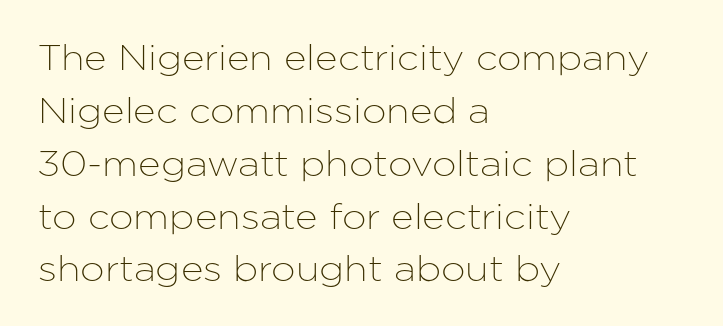
The gap between lines stays unmarked. Is there much room between lines? A standard amount, neither cramped nor airy. Inter-character spacing is left at the font's built-in metrics. The rendering anchors every line to the left-hand side. This is roman type, the default non-slanted kind.
